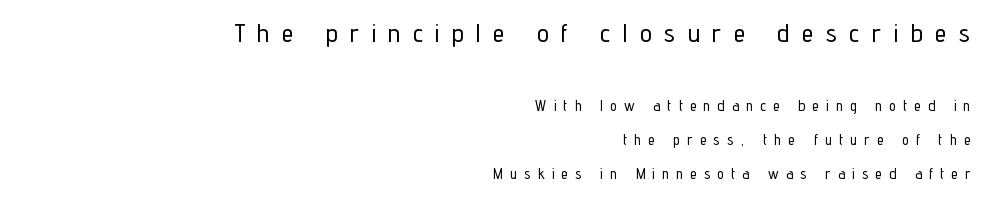
The image shows 26 px text type, upright; set right-aligned, loose line spacing (2.27x), unusually wide letter spacing (+0.49 em), not underlined; the first (top) block is 1.73x larger.
